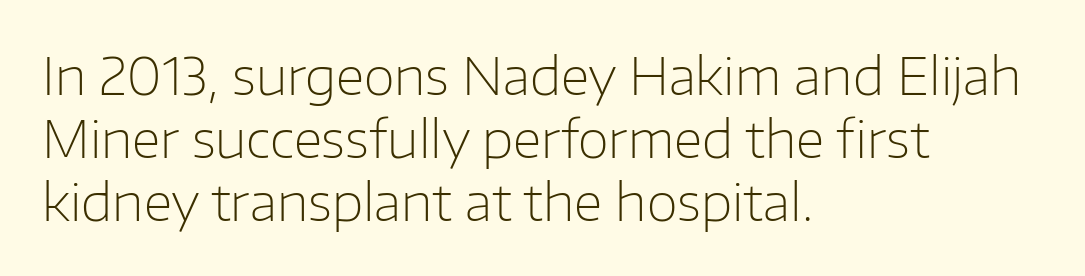
{"serif": "no", "italic": "no", "bold": "no", "weight": "light", "width": "normal", "stroke_contrast": "low", "x_height": "medium", "monospaced": "no", "underline": "no", "align": "left", "line_spacing_ratio": 1.24, "letter_spacing": "normal", "letter_spacing_em": 0.0, "glyph_px": 51}
